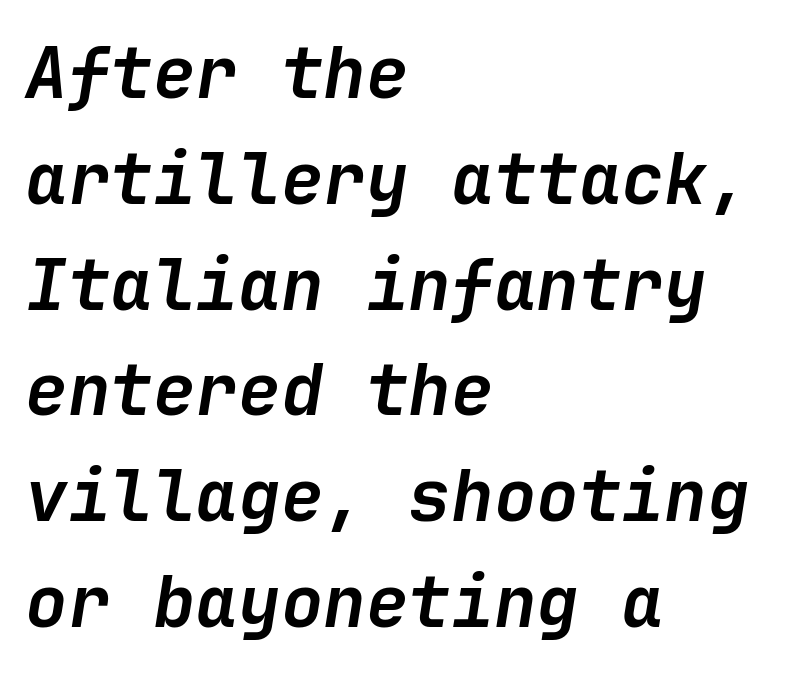
The image shows 71 px semibold type, italic (leaning right); set left-aligned, normal line spacing (1.49x), normal letter spacing, not underlined; low stroke contrast and a medium x-height.
